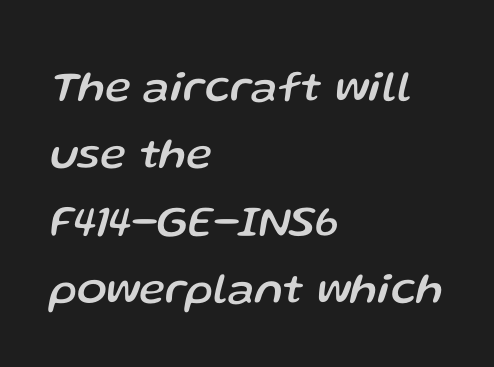
The image shows 44 px text type, italic (leaning right); set left-aligned, normal line spacing (1.53x), normal letter spacing, not underlined; low stroke contrast and a medium x-height.
